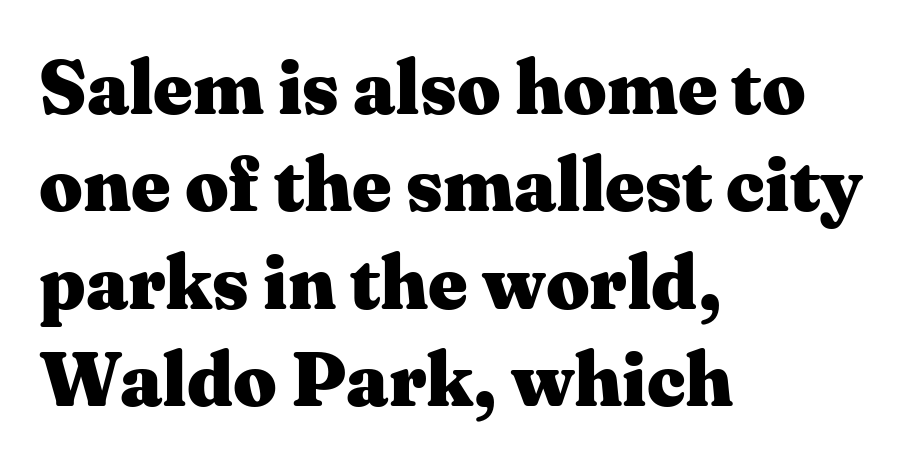
{"serif": "yes", "italic": "no", "bold": "yes", "weight": "heavy", "width": "wide", "stroke_contrast": "medium", "x_height": "medium", "monospaced": "no", "underline": "no", "align": "left", "line_spacing": "normal", "line_spacing_ratio": 1.28, "letter_spacing": "normal", "letter_spacing_em": 0.0, "glyph_px": 76}
